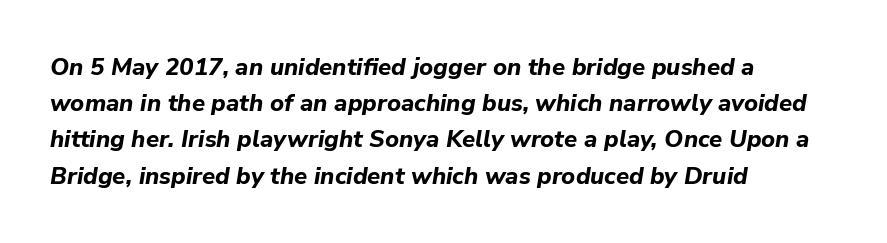
This rendering features lettering with no underline. Does the weight exceed regular? Yes, all the way to bold. Style check: oblique. The rendering anchors every line to the left-hand side. Line spacing here is normal.
